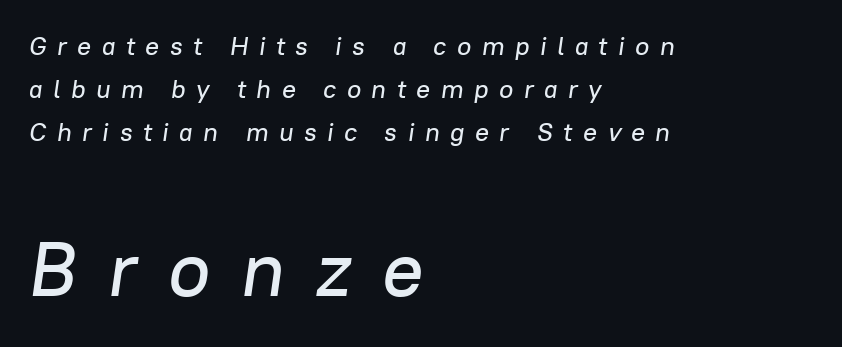
The image shows 77 px text type, italic (leaning right); set left-aligned, normal line spacing (1.65x), unusually wide letter spacing (+0.4 em), not underlined; the second (bottom) block is 2.96x larger; low stroke contrast and a medium x-height.
